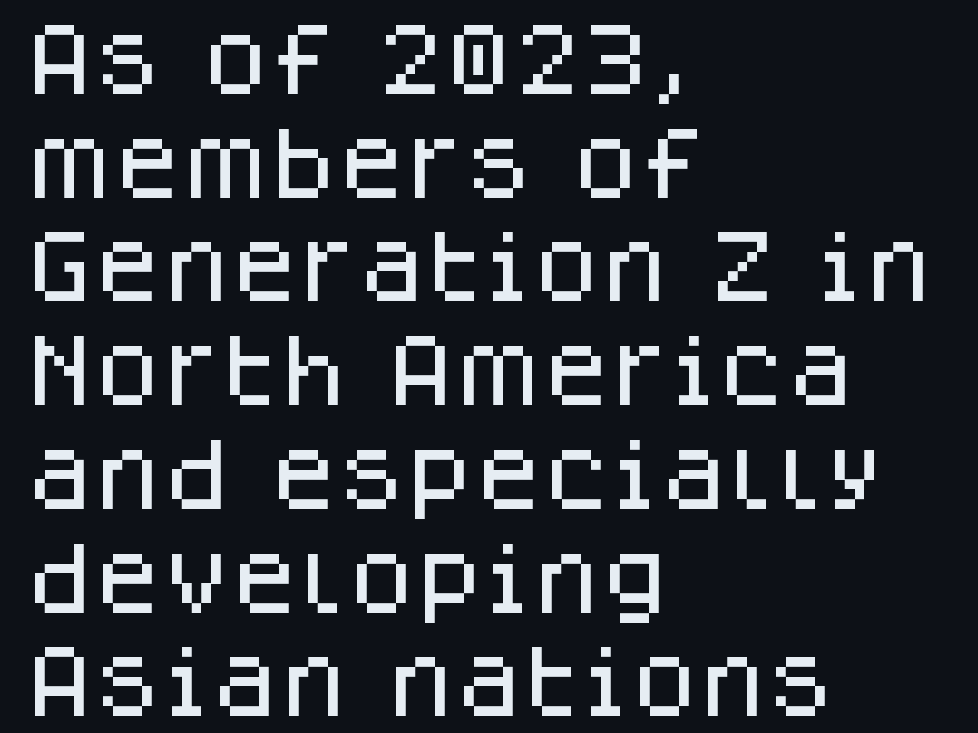
Regarding serifs, this sample does without them. Tracking here is standard; glyphs follow each other at the usual distance. You could not count columns in this text — the font is proportionally spaced. This sample keeps an unexceptional amount of space between lines.
